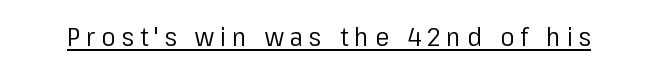
These lines have a slow, spaced-out rhythm from letter to letter. On a weight scale, this lands at 450 or below. Ascenders rise straight up at ninety degrees. The lettering is marked with a stroke running underneath it.
